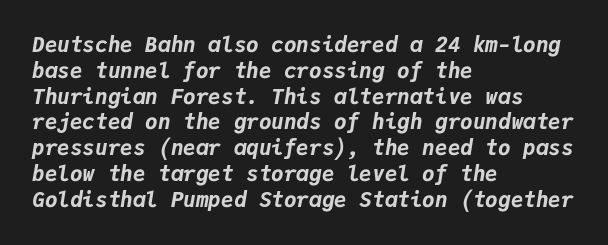
Words appear dense and cohesive because spacing is normal. If you drew a line through each stem, it would be angled. The strokes are fattened all the way to bold. Descender tails drop into unmarked territory.
